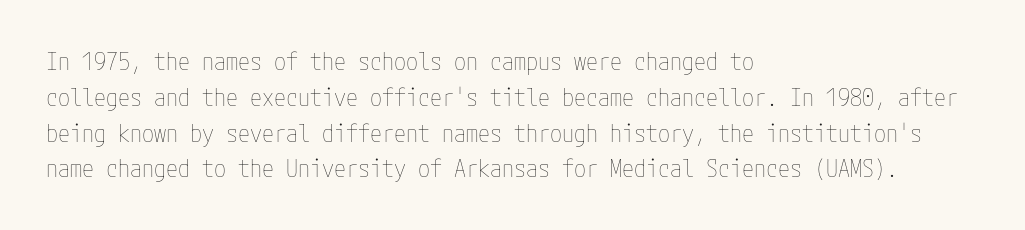
The setting favours the left margin, as ordinary paragraphs usually do. Upright lettering throughout. Letter spacing: default. No chunkiness to these letters — they're not bold.
